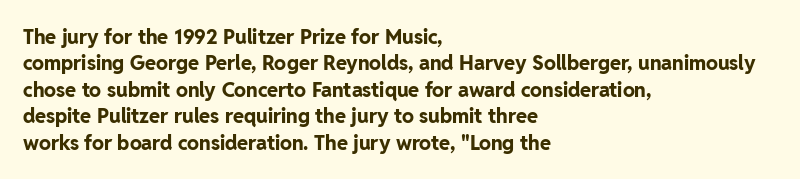
No extra tracking has been applied to these lines. The font is running at its bold setting. Students, observe: this is what conventionally led text looks like. Ascenders rise straight up at ninety degrees.
